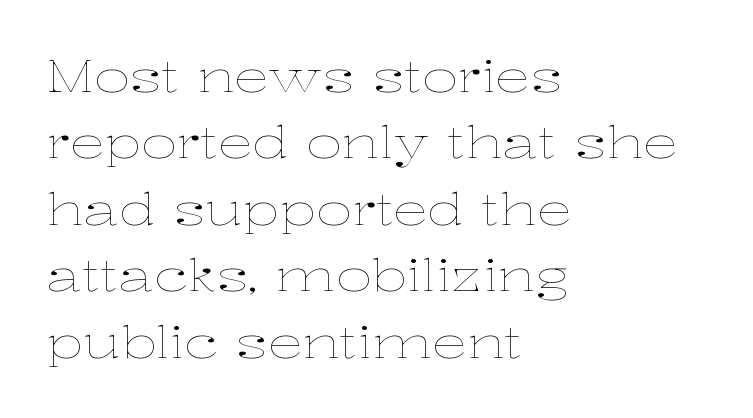
Underline: absent. The space between consecutive lines is moderate. Weight: not bold — regular or lighter. The lettering holds an erect, upright posture throughout. You could not count columns in this text — the font is proportionally spaced. Honestly, the letter spacing is just normal — you wouldn't notice it.
